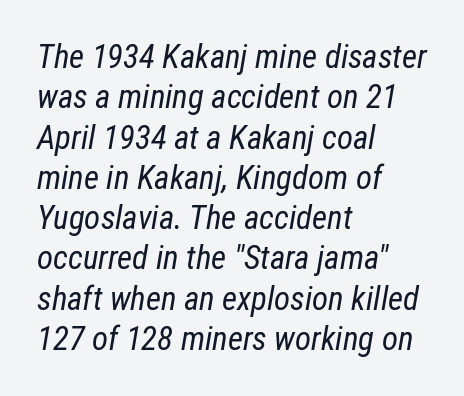
Q: Is the text bold? A: No.
Q: Is the text italic (slanted)? A: Yes, it leans right by about 12 degrees.
Q: Is the text underlined? A: No.
Q: How is the paragraph aligned? A: Left-aligned.
Q: Is the spacing between letters normal or unusually wide? A: Normal.
Q: Width (condensed, normal, or wide)? A: Condensed.
Q: Stroke contrast? A: Low.
Q: x-height? A: Medium.
Q: Monospaced? A: No.
